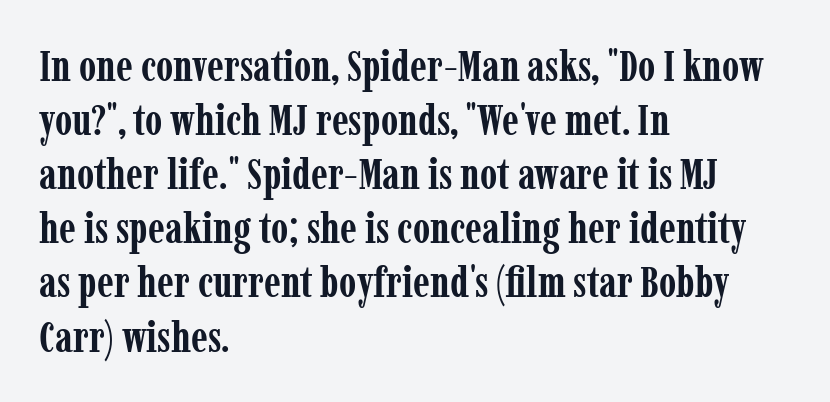
The image shows 44 px semibold, condensed serif type, upright; set left-aligned, line spacing 1.23x, normal letter spacing, not underlined; low stroke contrast and a medium x-height.
